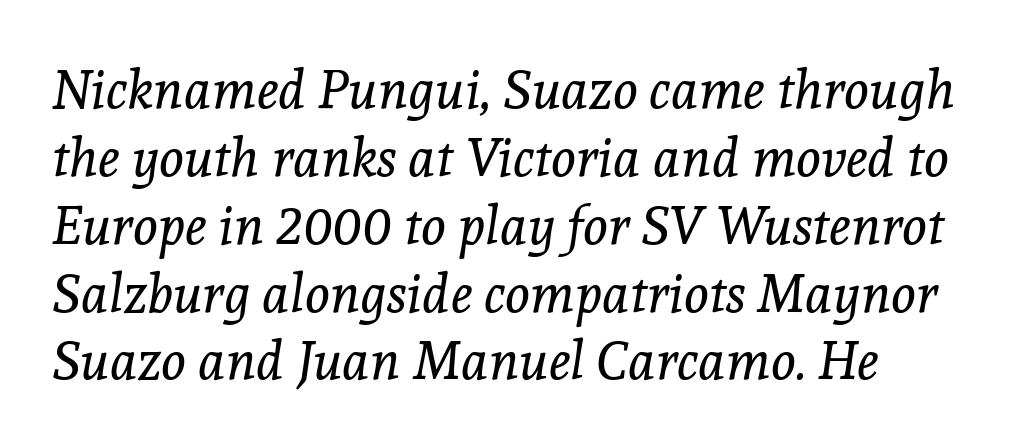
Q: Is the text bold? A: No.
Q: Is the text italic (slanted)? A: Yes, it leans right by about 8 degrees.
Q: Is the typeface a serif or a sans-serif typeface? A: Serif.
Q: Is the text underlined? A: No.
Q: How is the paragraph aligned? A: Left-aligned.
Q: Is the spacing between letters normal or unusually wide? A: Normal.
Q: Is the spacing between lines tight, normal or loose? A: Normal.
Q: Width (condensed, normal, or wide)? A: Normal.
Q: x-height? A: Medium.
Q: Monospaced? A: No.
